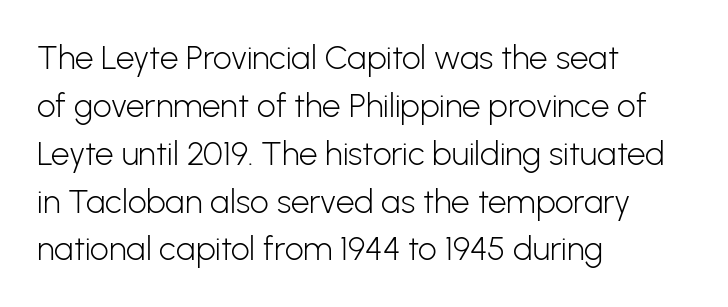
Q: Is the text bold? A: No.
Q: Is the text italic (slanted)? A: No, it is upright.
Q: Is the typeface a serif or a sans-serif typeface? A: Sans-serif.
Q: Is the text underlined? A: No.
Q: How is the paragraph aligned? A: Left-aligned.
Q: Is the spacing between letters normal or unusually wide? A: Normal.
Q: Is the spacing between lines tight, normal or loose? A: Normal.
Q: Width (condensed, normal, or wide)? A: Normal.
Q: Stroke contrast? A: Low.
Q: x-height? A: Medium.
Q: Monospaced? A: No.
